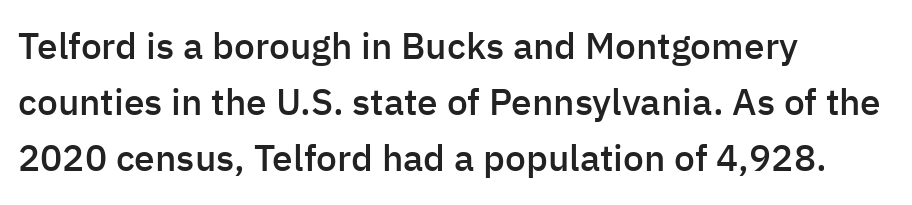
{"serif": "no", "italic": "no", "bold": "semi", "weight": "semibold", "width": "normal", "stroke_contrast": "low", "x_height": "medium", "monospaced": "no", "underline": "no", "align": "left", "line_spacing": "normal", "line_spacing_ratio": 1.51, "letter_spacing": "normal", "letter_spacing_em": 0.0, "glyph_px": 37}
